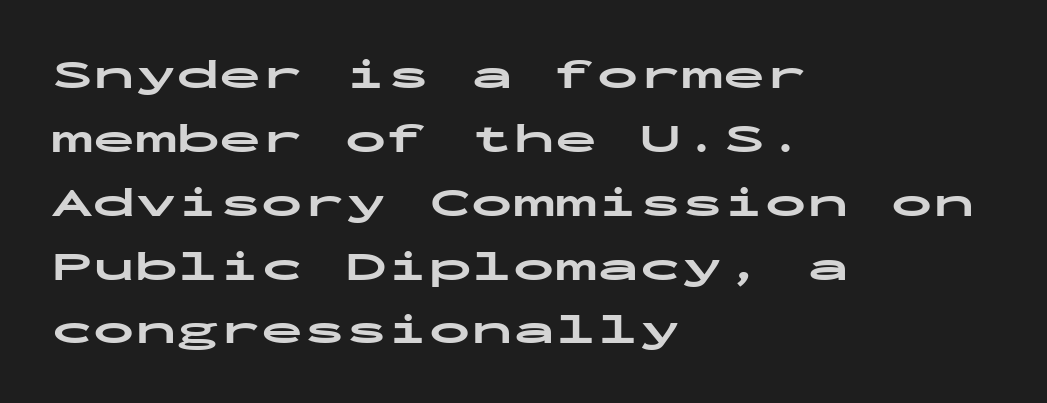
The image shows 42 px bold, wide sans-serif type, upright, monospaced; set left-aligned, normal line spacing (1.52x), normal letter spacing, not underlined; low stroke contrast and a medium x-height.
